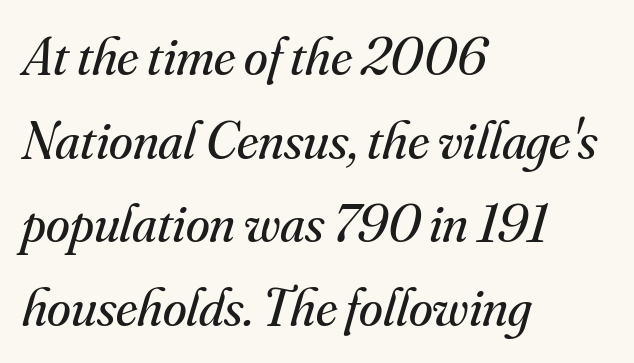
Q: Is the text bold? A: No.
Q: Is the text italic (slanted)? A: Yes, it leans right by about 16 degrees.
Q: Is the typeface a serif or a sans-serif typeface? A: Serif.
Q: Is the text underlined? A: No.
Q: How is the paragraph aligned? A: Left-aligned.
Q: Is the spacing between letters normal or unusually wide? A: Normal.
Q: Is the spacing between lines tight, normal or loose? A: Normal.
Q: Width (condensed, normal, or wide)? A: Normal.
Q: Stroke contrast? A: Medium.
Q: x-height? A: Small.
Q: Monospaced? A: No.
